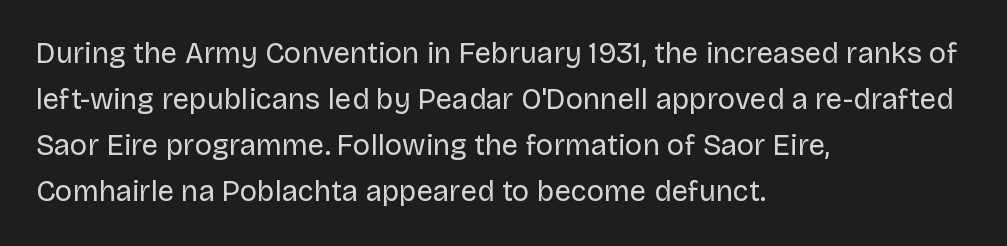
{"serif": "no", "italic": "no", "bold": "no", "weight": "regular", "width": "normal", "stroke_contrast": "low", "x_height": "large", "monospaced": "no", "underline": "no", "align": "left", "line_spacing": "normal", "line_spacing_ratio": 1.59, "letter_spacing": "normal", "letter_spacing_em": 0.0, "glyph_px": 29}
